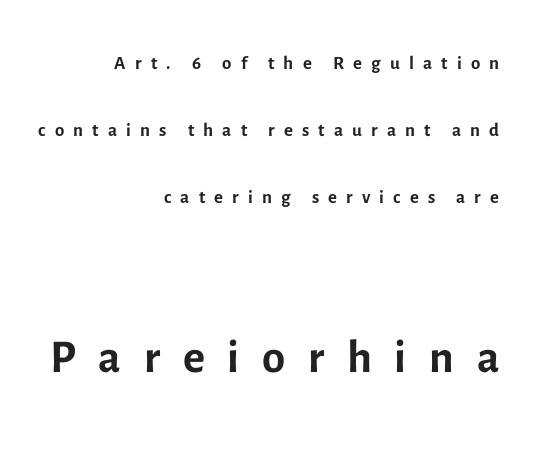
{"serif": "no", "italic": "no", "bold": "no", "weight": "regular", "width": "normal", "x_height": "medium", "monospaced": "no", "underline": "no", "align": "right", "line_spacing": "loose", "line_spacing_ratio": 2.48, "letter_spacing": "wide", "letter_spacing_em": 0.34, "larger_block": "second", "size_ratio": 2.48, "glyph_px": 67}
